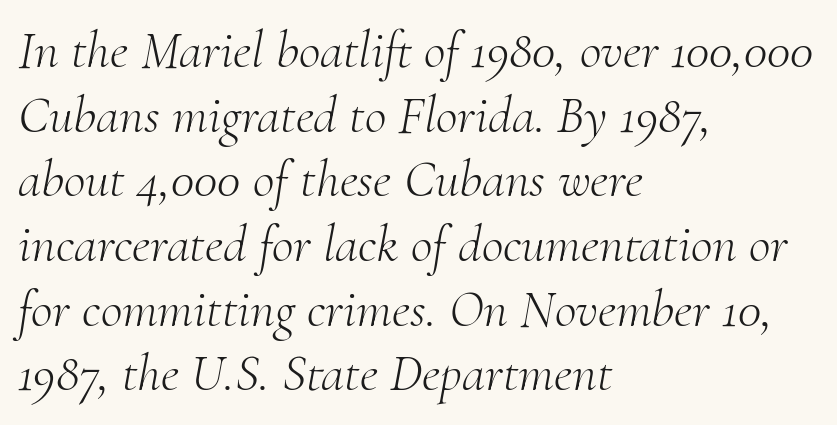
Glyph-to-glyph distance matches everyday printed text. The string is rendered with underlining switched off. These lines were composed using italics. The setting favours the left margin, as ordinary paragraphs usually do. Are there feet on the stems? There are — it's a serif. These lines are rendered in a variable-pitch font.
